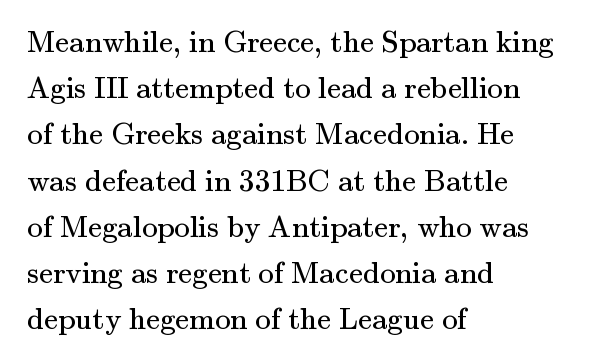
{"serif": "yes", "italic": "no", "bold": "no", "weight": "regular", "width": "normal", "stroke_contrast": "medium", "x_height": "small", "monospaced": "no", "underline": "no", "align": "left", "line_spacing": "normal", "line_spacing_ratio": 1.49, "letter_spacing": "normal", "letter_spacing_em": 0.0, "glyph_px": 31}
